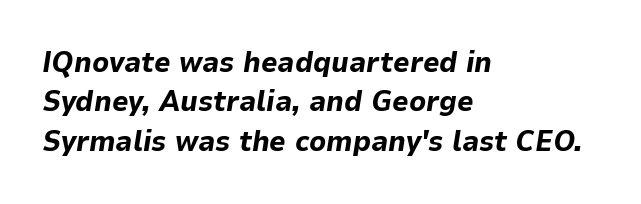
Q: Is the text bold? A: Yes.
Q: Is the text italic (slanted)? A: Yes, it leans right by about 9 degrees.
Q: Is the text underlined? A: No.
Q: How is the paragraph aligned? A: Left-aligned.
Q: Is the spacing between letters normal or unusually wide? A: Normal.
Q: Is the spacing between lines tight, normal or loose? A: Normal.
Q: Width (condensed, normal, or wide)? A: Normal.
Q: Stroke contrast? A: Low.
Q: x-height? A: Medium.
Q: Monospaced? A: No.
